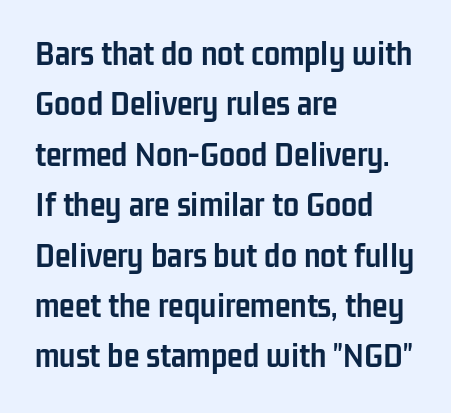
Q: Is the text bold? A: Yes.
Q: Is the text italic (slanted)? A: No, it is upright.
Q: Is the typeface a serif or a sans-serif typeface? A: Sans-serif.
Q: Is the text underlined? A: No.
Q: How is the paragraph aligned? A: Left-aligned.
Q: Is the spacing between letters normal or unusually wide? A: Normal.
Q: Is the spacing between lines tight, normal or loose? A: Normal.
Q: Width (condensed, normal, or wide)? A: Condensed.
Q: Stroke contrast? A: Low.
Q: x-height? A: Medium.
Q: Monospaced? A: No.
